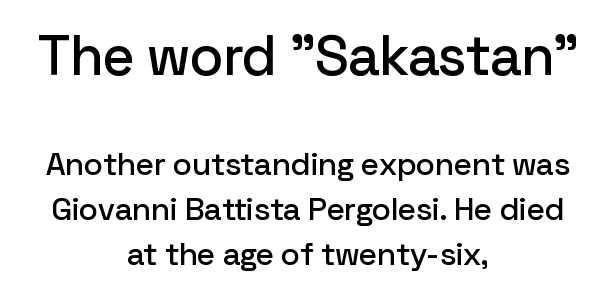
{"serif": "no", "italic": "no", "width": "normal", "stroke_contrast": "low", "x_height": "medium", "monospaced": "no", "underline": "no", "align": "center", "line_spacing": "normal", "line_spacing_ratio": 1.41, "letter_spacing": "normal", "letter_spacing_em": 0.0, "larger_block": "first", "size_ratio": 1.75, "glyph_px": 56}
